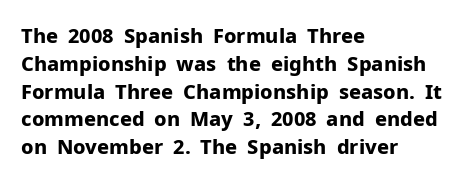
Is there any slant? The stems are plumb. Notice how thick the strokes are: this is what a full bold looks like. The vertical gap from one line to the next is medium. Leftover space on each line is placed entirely after the last word. The zone under the glyphs is completely vacant.
